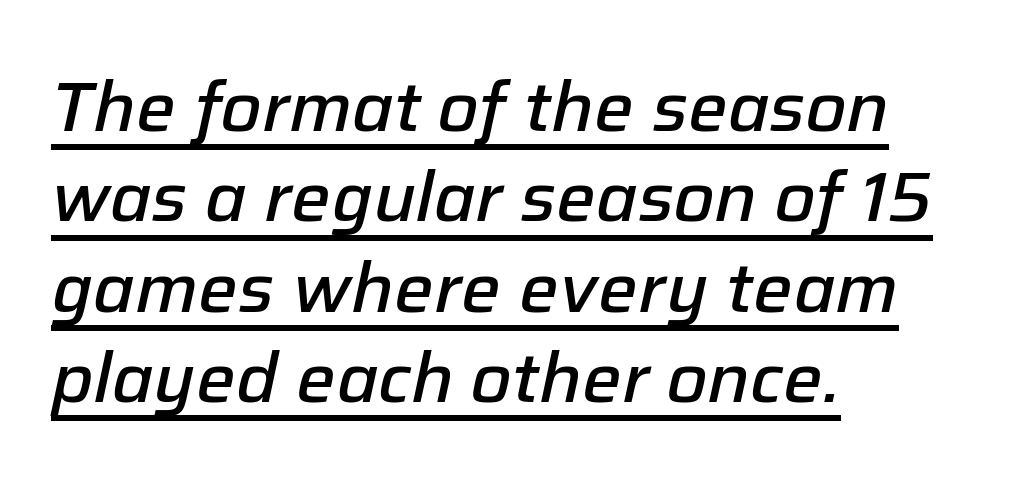
Q: Is the text bold? A: Semi-bold.
Q: Is the text italic (slanted)? A: Yes, it leans right by about 12 degrees.
Q: Is the text underlined? A: Yes.
Q: How is the paragraph aligned? A: Left-aligned.
Q: Is the spacing between letters normal or unusually wide? A: Normal.
Q: Is the spacing between lines tight, normal or loose? A: Normal.
Q: Width (condensed, normal, or wide)? A: Normal.
Q: Stroke contrast? A: Low.
Q: x-height? A: Medium.
Q: Monospaced? A: No.
